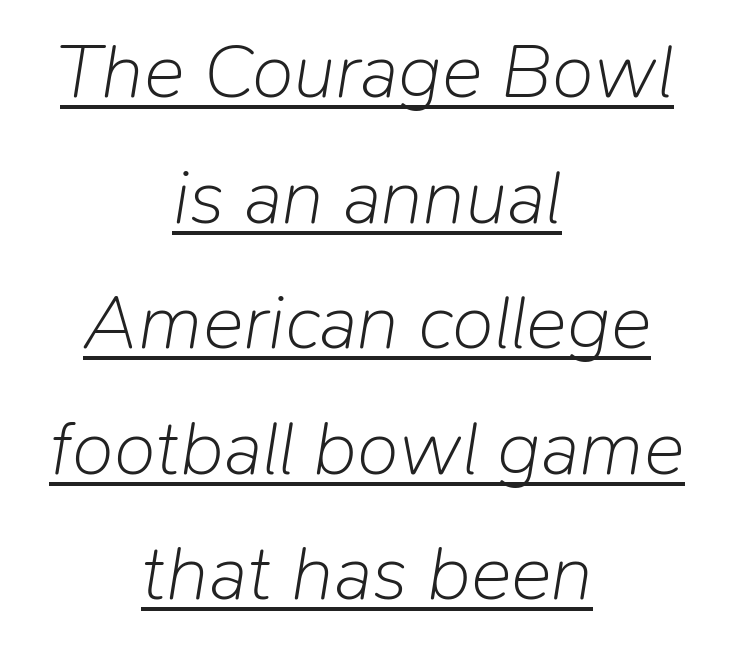
Q: Is the text bold? A: No.
Q: Is the text italic (slanted)? A: Yes, it leans right by about 9 degrees.
Q: Is the text underlined? A: Yes.
Q: How is the paragraph aligned? A: Centered.
Q: Is the spacing between letters normal or unusually wide? A: Normal.
Q: Is the spacing between lines tight, normal or loose? A: Normal.
Q: Width (condensed, normal, or wide)? A: Normal.
Q: Stroke contrast? A: Low.
Q: x-height? A: Medium.
Q: Monospaced? A: No.
